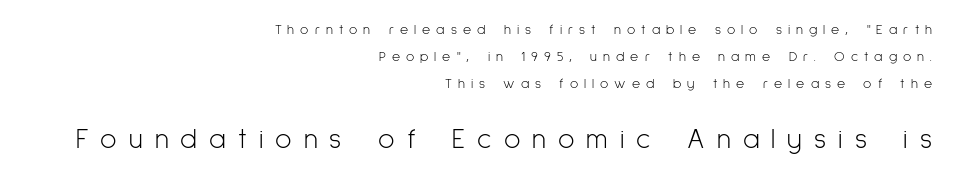
Characters follow at a spacing far wider than the type designer built in. A typesetter would mark this as roman, not italic. The baseline area is clear. Weight: in the light-to-regular range. Casual observation: everything's shoved over to the right.
